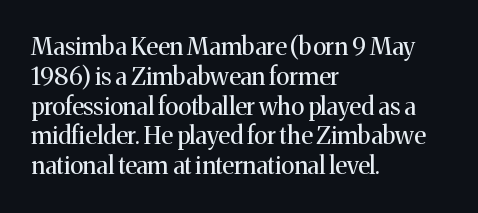
The image shows 24 px text type, upright; set left-aligned, line spacing 1.24x, normal letter spacing, not underlined.
